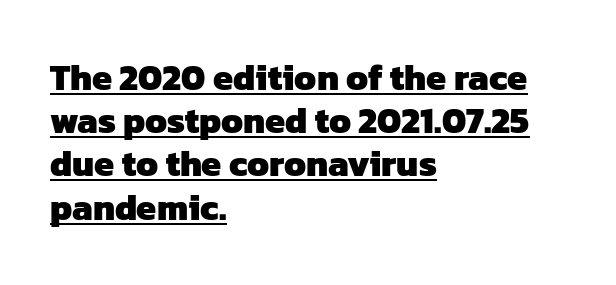
Every row of glyphs begins at an identical x-position on the left. To sum up the face: it is a sans, with no serifs. The face used here is proportionally spaced, like ordinary book or web type. I'd describe the lettering as bold — thick and assertive. Tracking value appears to be zero — textbook default spacing. A rule runs beneath these lines of type.
